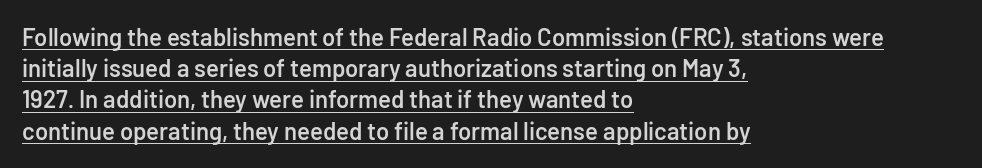
{"italic": "no", "bold": "semi", "underline": "yes", "align": "left", "line_spacing": "normal", "line_spacing_ratio": 1.3, "letter_spacing": "normal", "letter_spacing_em": 0.0, "glyph_px": 24}
